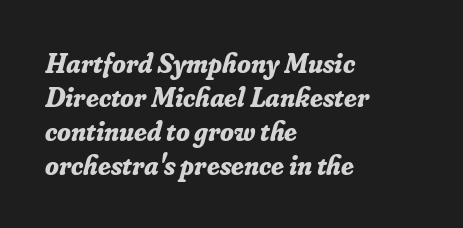
{"serif": "yes", "italic": "yes", "lean": "right", "slant_degrees": 16, "bold": "yes", "weight": "bold", "width": "normal", "stroke_contrast": "low", "x_height": "small", "monospaced": "no", "underline": "no", "align": "left", "line_spacing_ratio": 1.21, "letter_spacing": "normal", "letter_spacing_em": 0.0, "glyph_px": 28}
